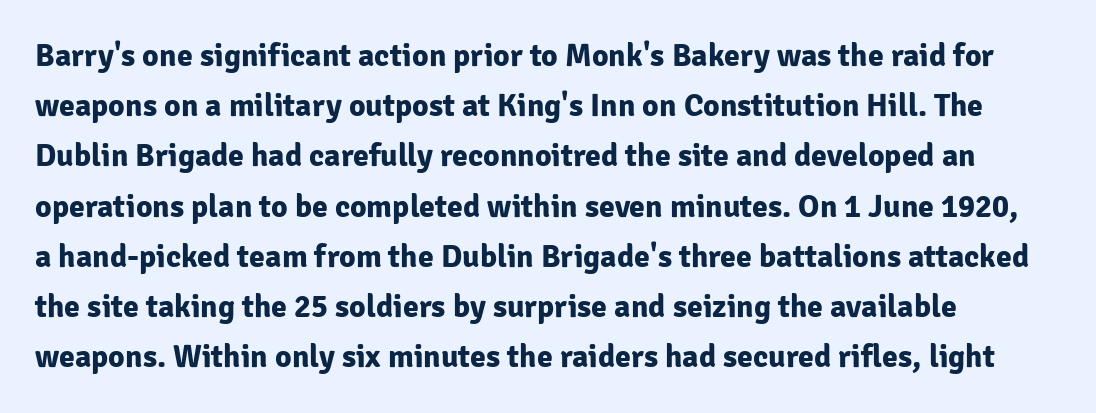
{"serif": "no", "italic": "no", "bold": "yes", "weight": "bold", "width": "normal", "stroke_contrast": "low", "x_height": "medium", "monospaced": "no", "underline": "no", "align": "left", "line_spacing": "normal", "line_spacing_ratio": 1.57, "letter_spacing": "normal", "letter_spacing_em": 0.0, "glyph_px": 32}
